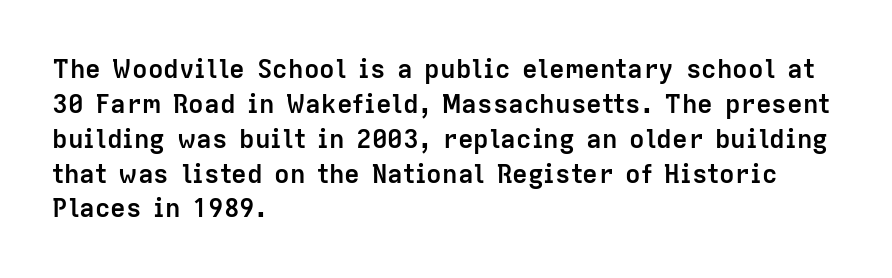
The image shows 26 px bold type, upright; set left-aligned, normal line spacing (1.34x), normal letter spacing, not underlined.
